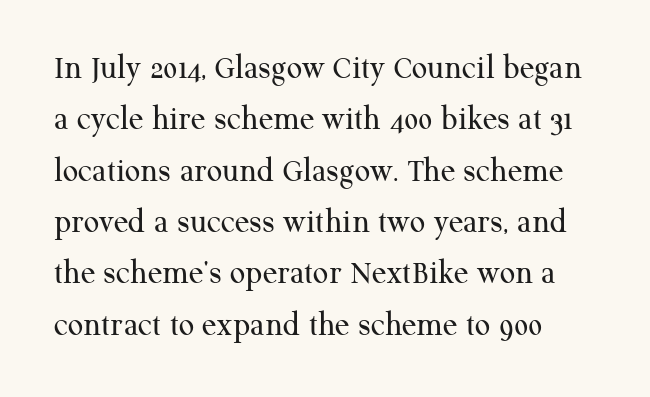
The image shows 34 px regular-weight serif type, upright; set normal line spacing (1.51x), normal letter spacing, not underlined; medium stroke contrast and a medium x-height.
